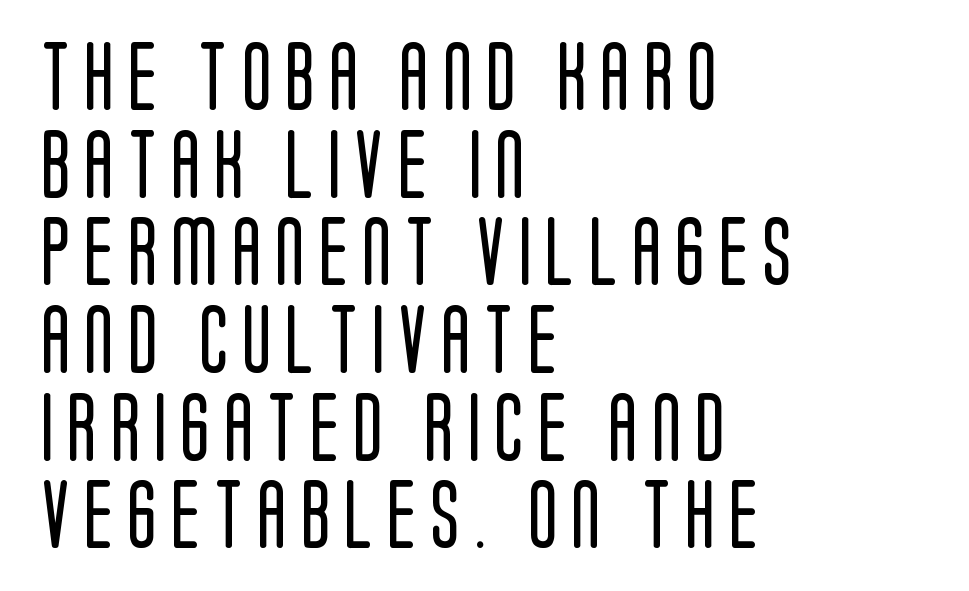
Q: Is the text bold? A: No.
Q: Is the text italic (slanted)? A: No, it is upright.
Q: Is the typeface a serif or a sans-serif typeface? A: Sans-serif.
Q: Is the text underlined? A: No.
Q: How is the paragraph aligned? A: Left-aligned.
Q: Is the spacing between letters normal or unusually wide? A: Unusually wide.
Q: Is the spacing between lines tight, normal or loose? A: Normal.
Q: Width (condensed, normal, or wide)? A: Condensed.
Q: Stroke contrast? A: Low.
Q: x-height? A: Large.
Q: Monospaced? A: No.
